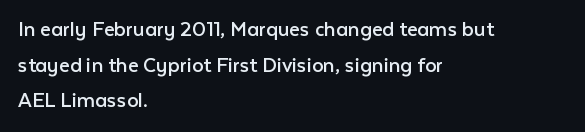
{"italic": "no", "bold": "no", "underline": "no", "align": "left", "line_spacing": "normal", "line_spacing_ratio": 1.55, "letter_spacing": "normal", "letter_spacing_em": 0.0, "glyph_px": 23}
